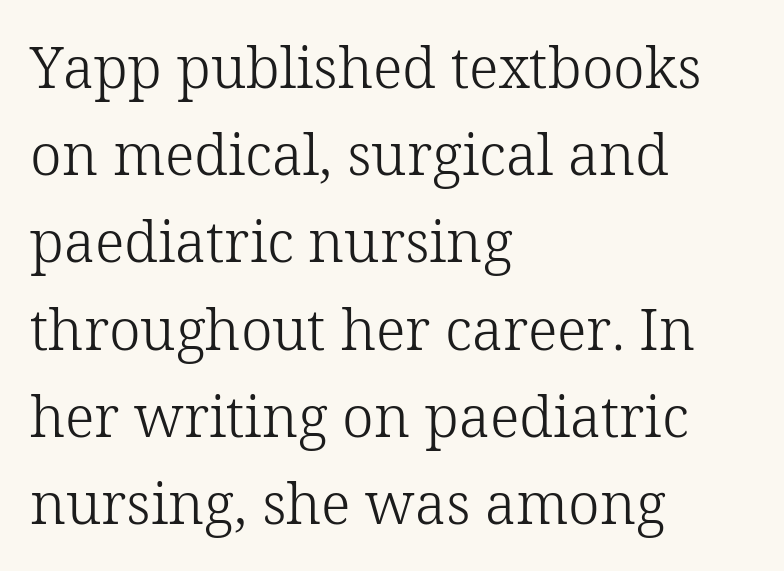
{"serif": "yes", "italic": "no", "bold": "no", "weight": "light", "width": "normal", "stroke_contrast": "low", "x_height": "medium", "monospaced": "no", "underline": "no", "align": "left", "line_spacing": "normal", "line_spacing_ratio": 1.53, "letter_spacing": "normal", "letter_spacing_em": 0.0, "glyph_px": 57}
